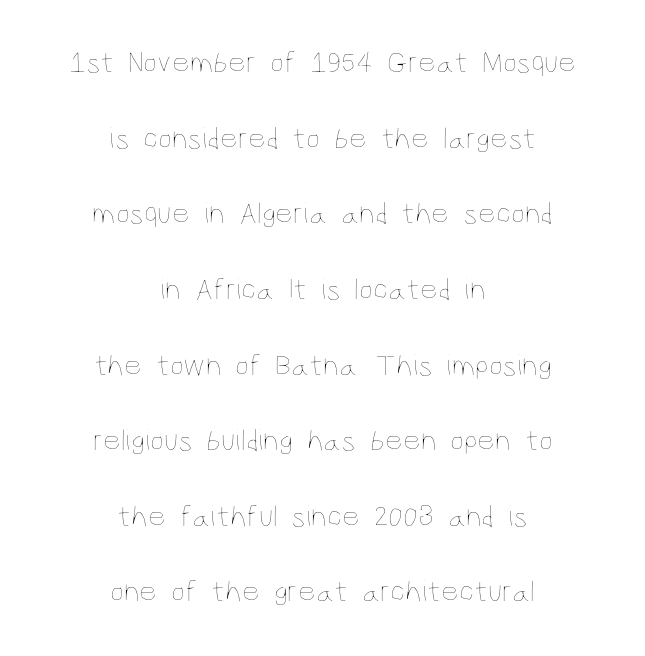
{"italic": "no", "bold": "no", "weight": "thin", "width": "condensed", "stroke_contrast": "low", "x_height": "large", "monospaced": "no", "underline": "no", "align": "center", "line_spacing": "loose", "line_spacing_ratio": 2.44, "letter_spacing": "normal", "letter_spacing_em": 0.0, "glyph_px": 31}
